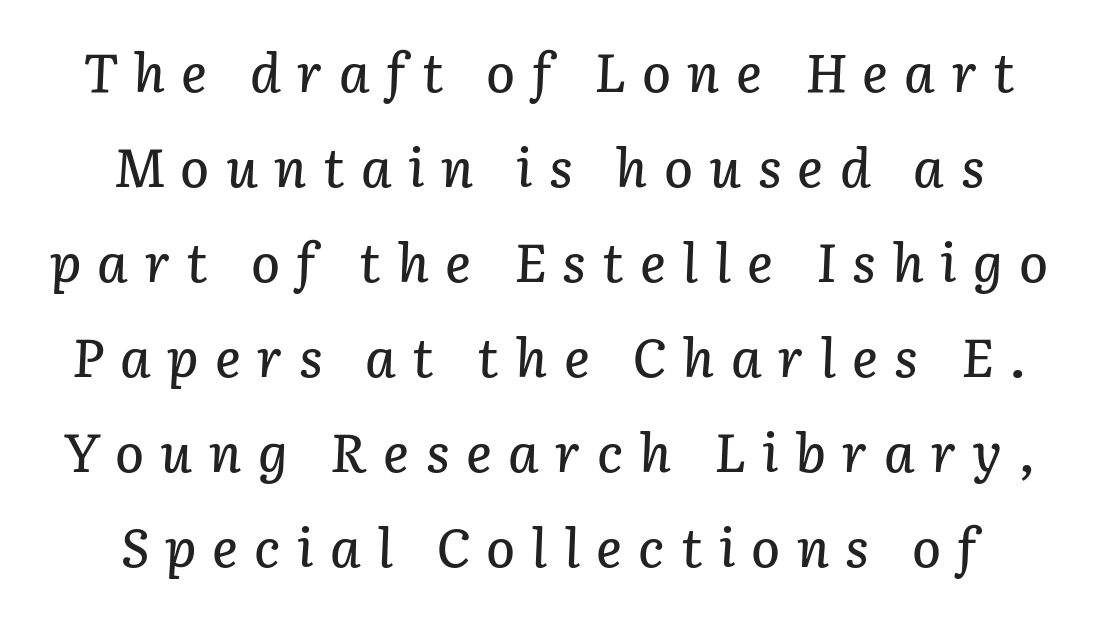
Only glyphs here, with clear space below each row. The typography opts for an oblique posture over an upright one. Spacing between characters has been opened up far beyond the box default. Do the characters align in a grid? No, the font is proportional.
